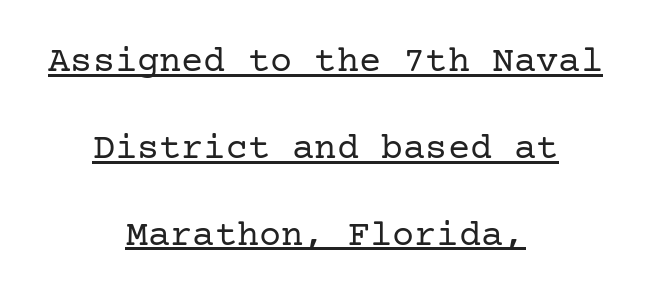
Q: Is the text bold? A: No.
Q: Is the text italic (slanted)? A: No, it is upright.
Q: Is the typeface a serif or a sans-serif typeface? A: Serif.
Q: Is the text underlined? A: Yes.
Q: How is the paragraph aligned? A: Centered.
Q: Is the spacing between letters normal or unusually wide? A: Normal.
Q: Is the spacing between lines tight, normal or loose? A: Loose.
Q: Width (condensed, normal, or wide)? A: Normal.
Q: Stroke contrast? A: Low.
Q: x-height? A: Medium.
